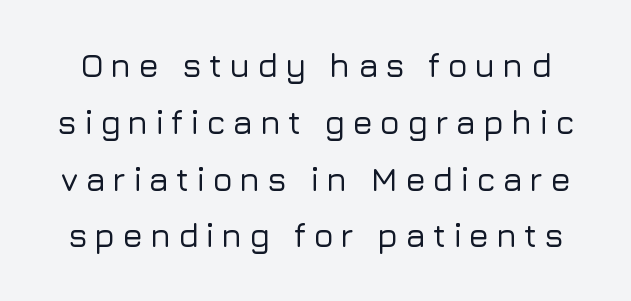
The passage shown is not underscored anywhere. The type family on display is of the sans-serif kind. Tall strokes in this sample are plumb rather than angled. Character widths vary here, with narrow letters taking less room than wide ones. The tracking reads as deliberately expanded to a designer's eye.
